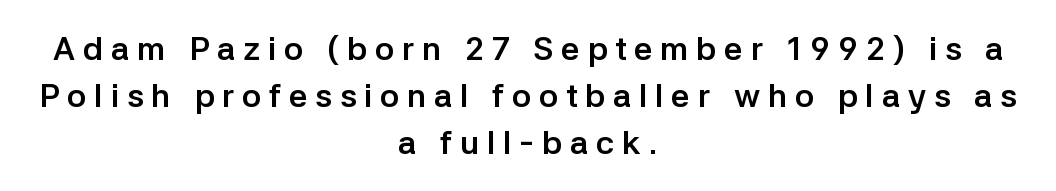
The image shows 33 px semibold sans-serif type, upright; set centered, normal line spacing (1.43x), unusually wide letter spacing (+0.23 em), not underlined; low stroke contrast and a medium x-height.
